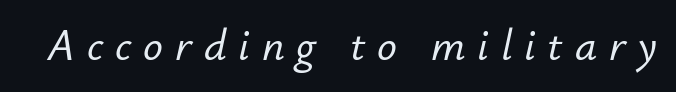
The image shows 44 px text type, italic (leaning right); set unusually wide letter spacing (+0.27 em), not underlined; low stroke contrast and a small x-height.
